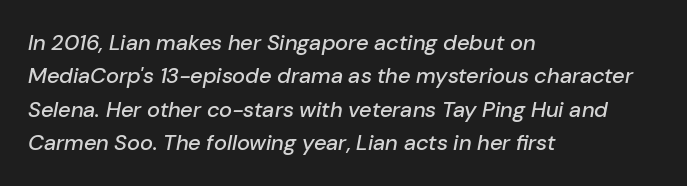
In CSS terms this would be text-align: left. Every character sits at an angle, as italics do. Between one letter and the next there's only the usual sliver of space. Compared with typical paragraphs, the rows here are spaced about the same.
